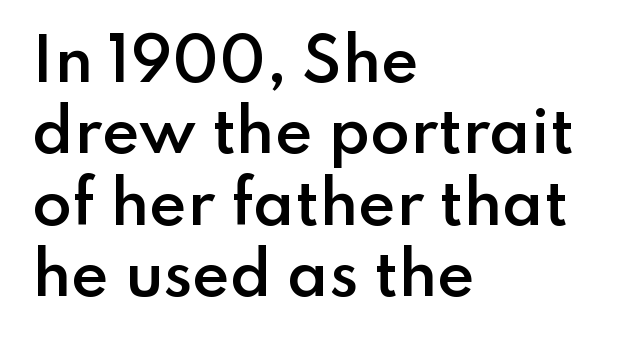
{"serif": "no", "italic": "no", "bold": "semi", "weight": "semibold", "width": "normal", "stroke_contrast": "low", "x_height": "small", "monospaced": "no", "underline": "no", "align": "left", "line_spacing_ratio": 1.23, "letter_spacing": "normal", "letter_spacing_em": 0.0, "glyph_px": 58}
